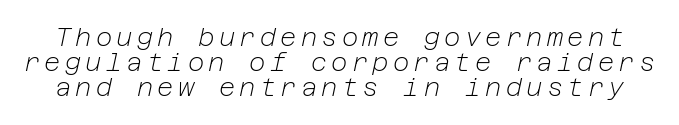
Q: Is the text bold? A: No.
Q: Is the text italic (slanted)? A: Yes, it leans right by about 12 degrees.
Q: Is the text underlined? A: No.
Q: Is the spacing between lines tight, normal or loose? A: Tight.
